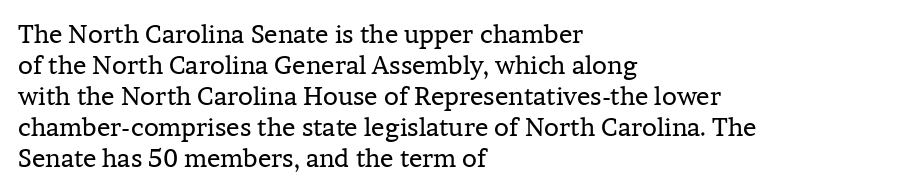
A light-to-regular cut is what we see here. Clear beneath every line of the passage. Vertical strokes here are truly vertical. The passage shown has conventional tracking throughout. Leftover space on each line is placed entirely after the last word.
